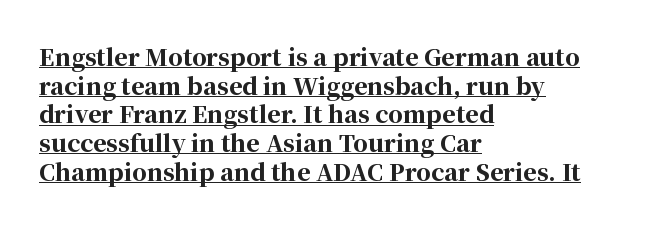
The image shows 23 px bold type, upright; set left-aligned, normal line spacing (1.25x), normal letter spacing, underlined.
